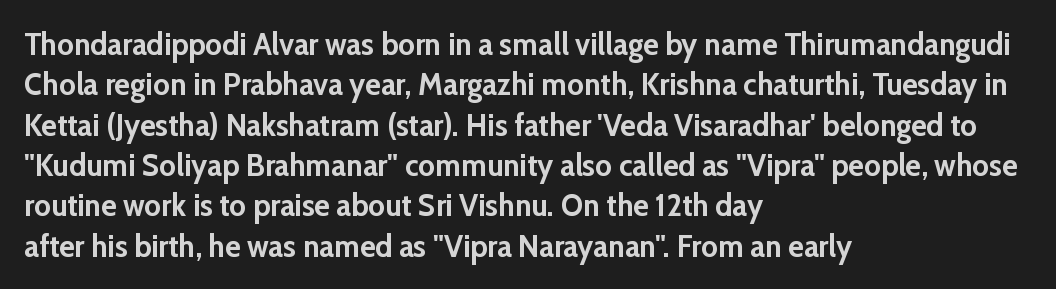
Characters remain perfectly vertical along every line. The text block is weighted toward the left margin, trailing off unevenly rightward. Note: no serifs on the glyphs. A normal amount of white space separates one row of letters from the next. Is the letter spacing exaggerated? No — it looks like the ordinary default.
